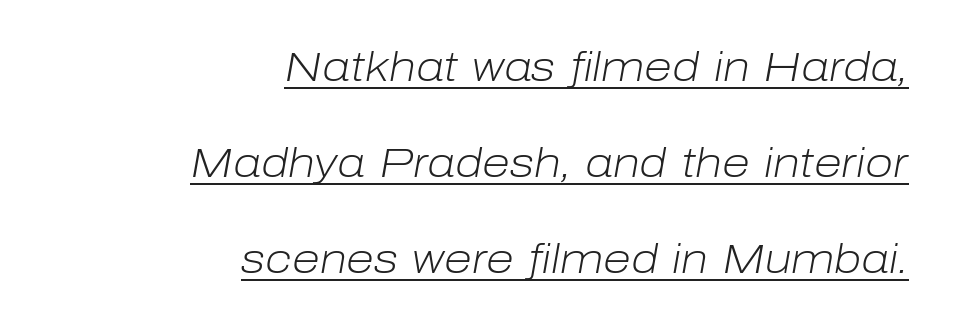
Q: Is the text bold? A: No.
Q: Is the text italic (slanted)? A: Yes, it leans right by about 10 degrees.
Q: Is the text underlined? A: Yes.
Q: How is the paragraph aligned? A: Right-aligned.
Q: Is the spacing between letters normal or unusually wide? A: Normal.
Q: Is the spacing between lines tight, normal or loose? A: Loose.
Q: Width (condensed, normal, or wide)? A: Normal.
Q: Stroke contrast? A: Low.
Q: x-height? A: Medium.
Q: Monospaced? A: No.
